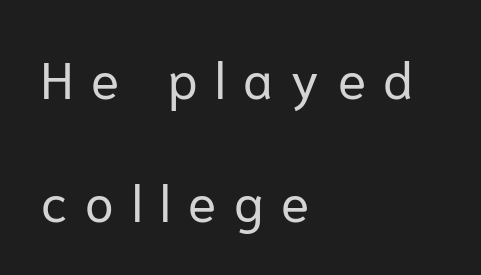
The image shows 52 px regular-weight sans-serif type, upright; set left-aligned, loose line spacing (2.37x), unusually wide letter spacing (+0.34 em), not underlined; low stroke contrast and a medium x-height.
